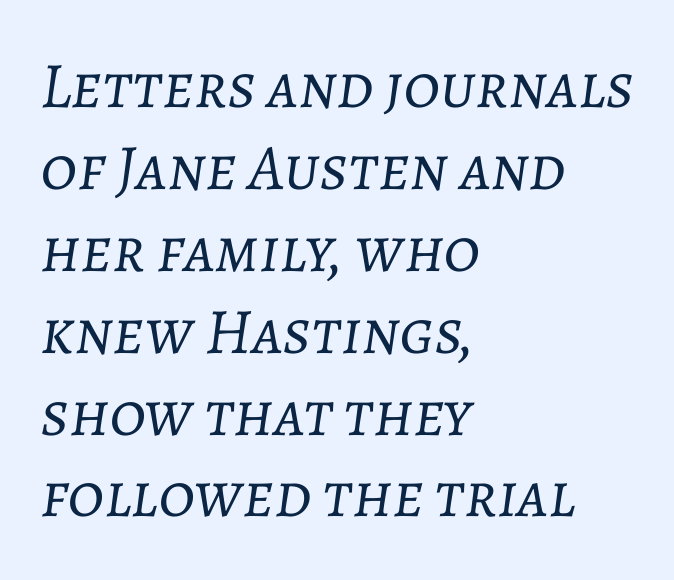
If you drew a ruler down the left edge, every line would touch it. Rule under the text: the space is simply empty. The line-height multiplier appears to be the usual default. The font's italic variant was chosen for this text. Note the varied advance widths — an 'i' is clearly narrower than an 'm'. How are the letters spaced? Ordinarily, with no added tracking.
